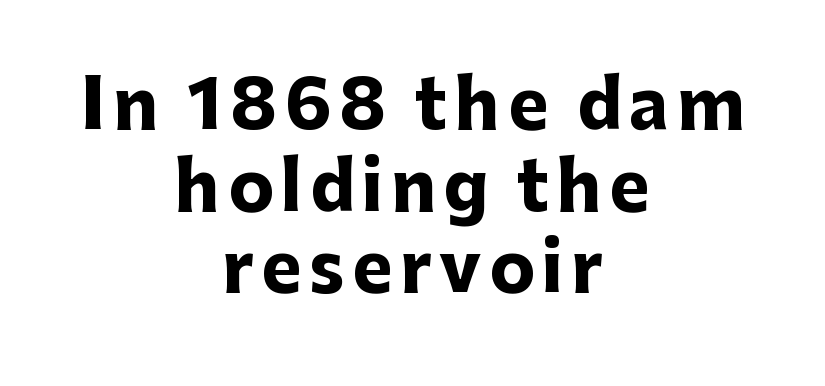
The image shows 68 px heavy sans-serif type, upright; set centered, line spacing 1.2x, not underlined; low stroke contrast and a medium x-height.
